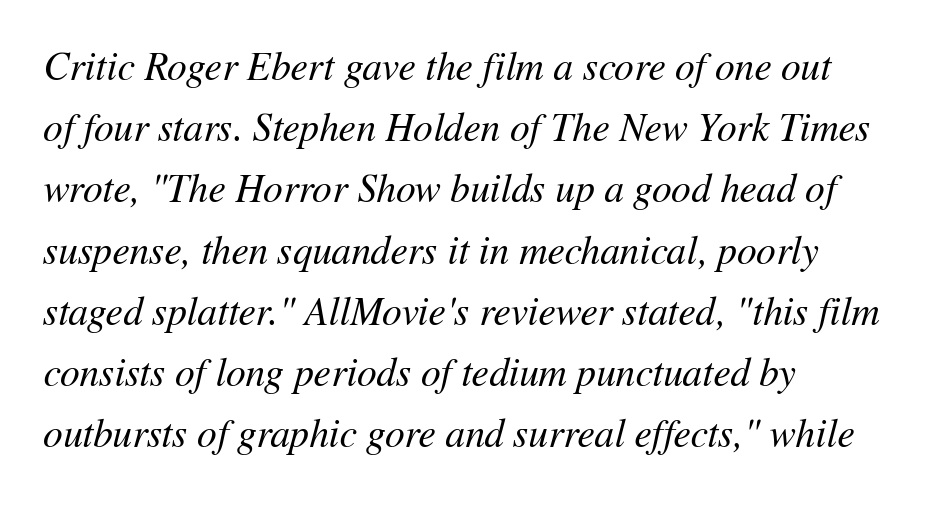
Left-aligned paragraph, ragged on the right. Stroke thickness stays within the range of a standard reading face or lighter. Letter spacing: default. The string is rendered with underlining switched off.
